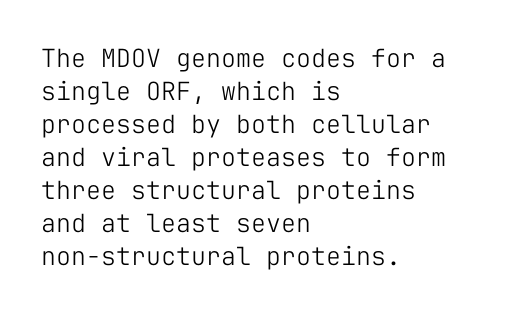
The image shows 25 px text type, upright; set left-aligned, normal line spacing (1.32x), normal letter spacing, not underlined.
